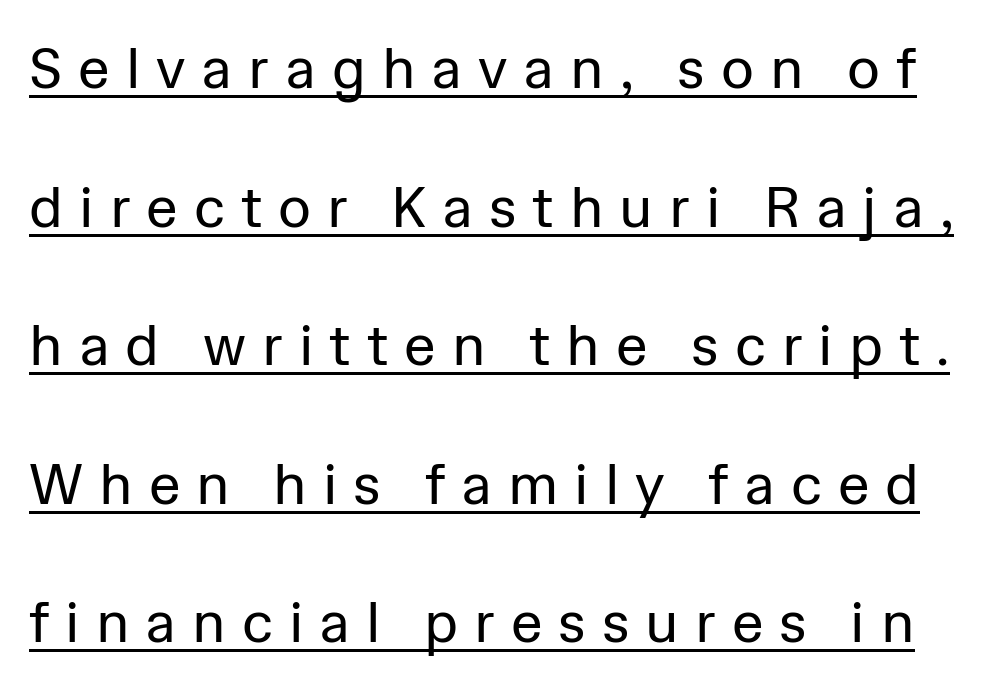
Q: Is the text bold? A: No.
Q: Is the text italic (slanted)? A: No, it is upright.
Q: Is the typeface a serif or a sans-serif typeface? A: Sans-serif.
Q: Is the text underlined? A: Yes.
Q: Is the spacing between letters normal or unusually wide? A: Unusually wide.
Q: Is the spacing between lines tight, normal or loose? A: Loose.
Q: Width (condensed, normal, or wide)? A: Normal.
Q: Stroke contrast? A: Low.
Q: x-height? A: Medium.
Q: Monospaced? A: No.
